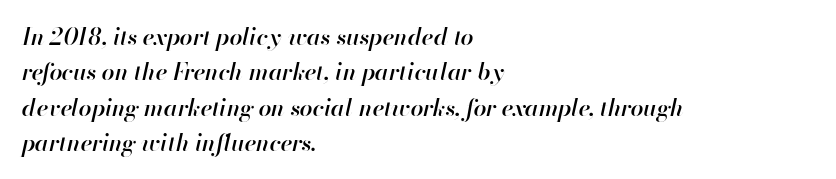
Q: Is the text bold? A: Semi-bold.
Q: Is the text italic (slanted)? A: Yes, it leans right by about 13 degrees.
Q: Is the text underlined? A: No.
Q: How is the paragraph aligned? A: Left-aligned.
Q: Is the spacing between letters normal or unusually wide? A: Normal.
Q: Is the spacing between lines tight, normal or loose? A: Normal.
